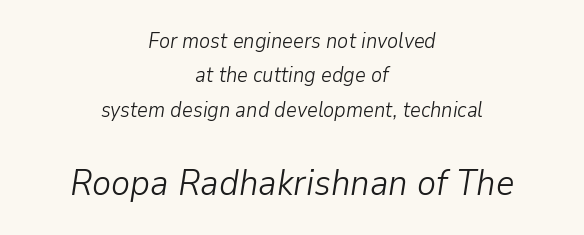
The image shows 36 px light type, italic (leaning right); set centered, normal line spacing (1.64x), normal letter spacing, not underlined; the second (bottom) block is 1.71x larger; low stroke contrast and a medium x-height.
